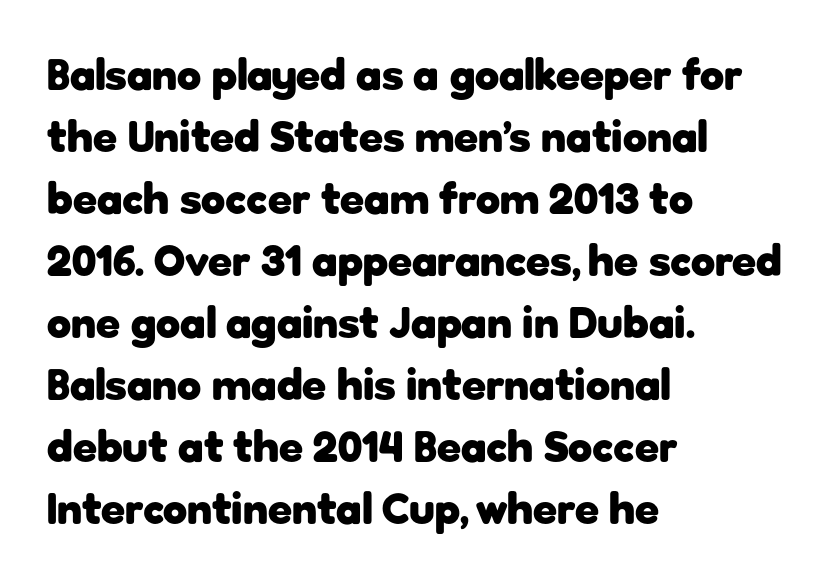
{"serif": "no", "italic": "no", "bold": "yes", "weight": "heavy", "width": "normal", "stroke_contrast": "low", "x_height": "medium", "monospaced": "no", "underline": "no", "align": "left", "line_spacing": "normal", "line_spacing_ratio": 1.41, "letter_spacing": "normal", "letter_spacing_em": 0.0, "glyph_px": 44}
